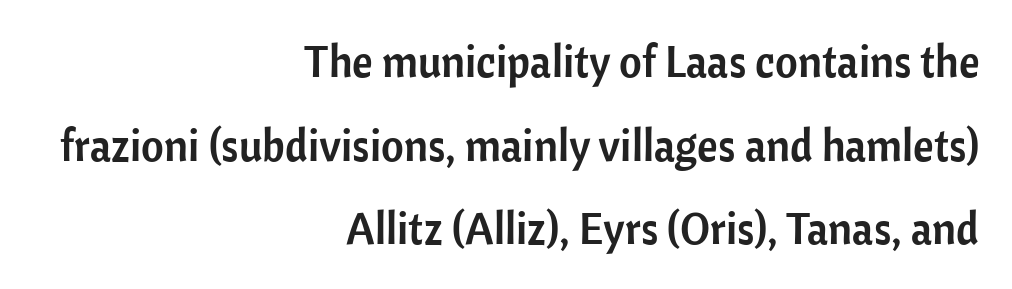
In terms of letterform style, serifs are entirely absent. A flush-right, rag-left setting is used for this passage. Unmarked baselines from the first word to the last. Spacing verdict: proportional, widths tailored to each character.
